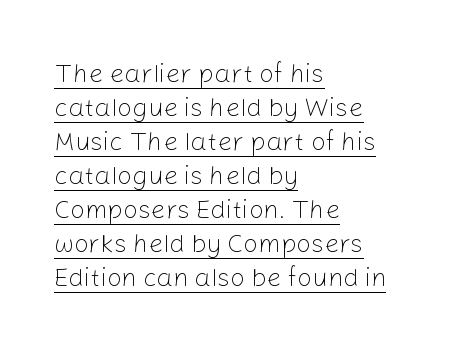
Decoration check: the copy is underlined. No extra ink here — the face is not bold. Every row of glyphs begins at an identical x-position on the left. This rendering leaves character spacing at its baseline value. Every character sits straight up, as roman type does.
